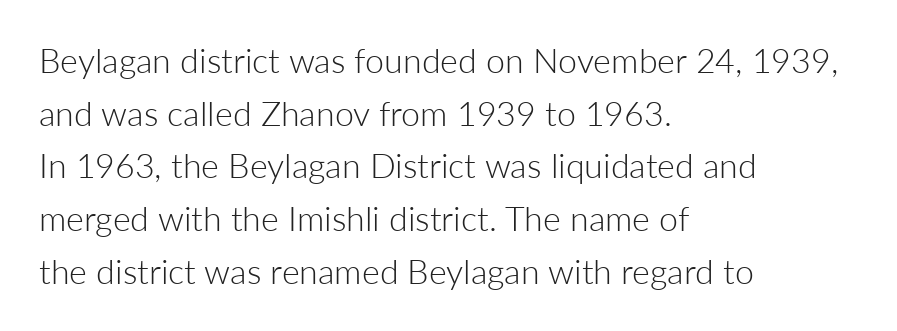
Q: Is the text bold? A: No.
Q: Is the text italic (slanted)? A: No, it is upright.
Q: Is the typeface a serif or a sans-serif typeface? A: Sans-serif.
Q: Is the text underlined? A: No.
Q: How is the paragraph aligned? A: Left-aligned.
Q: Is the spacing between letters normal or unusually wide? A: Normal.
Q: Is the spacing between lines tight, normal or loose? A: Normal.
Q: Width (condensed, normal, or wide)? A: Normal.
Q: Stroke contrast? A: Low.
Q: x-height? A: Medium.
Q: Monospaced? A: No.
